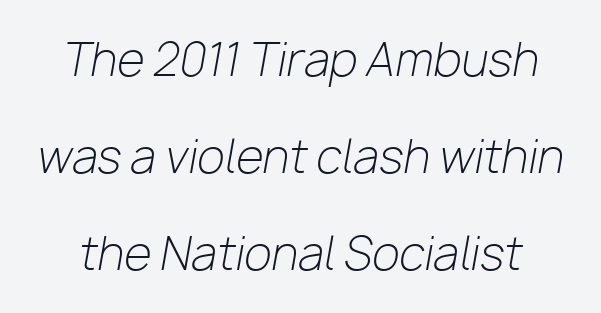
Leading is clearly above the norm, producing a sparse column. Weight class: somewhere from thin through regular. A typesetter would call this zero additional tracking. The whole block is typeset with a tilt. The space beneath each line is pristine and unruled. Is this a fixed-width face? No — the glyphs have proportional, varying widths.
